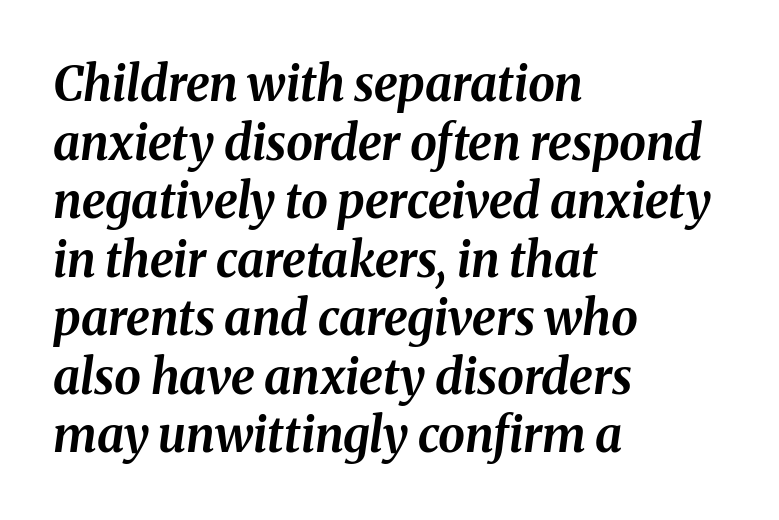
{"italic": "yes", "lean": "right", "slant_degrees": 8, "bold": "yes", "weight": "bold", "width": "normal", "stroke_contrast": "medium", "x_height": "medium", "monospaced": "no", "underline": "no", "align": "left", "line_spacing_ratio": 1.22, "letter_spacing": "normal", "letter_spacing_em": 0.0, "glyph_px": 48}
